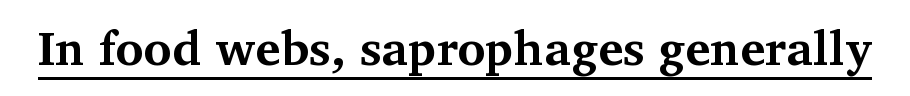
Q: Is the text bold? A: Yes.
Q: Is the text italic (slanted)? A: No, it is upright.
Q: Is the typeface a serif or a sans-serif typeface? A: Serif.
Q: Is the text underlined? A: Yes.
Q: Is the spacing between letters normal or unusually wide? A: Normal.
Q: Width (condensed, normal, or wide)? A: Normal.
Q: Stroke contrast? A: Medium.
Q: x-height? A: Medium.
Q: Monospaced? A: No.
